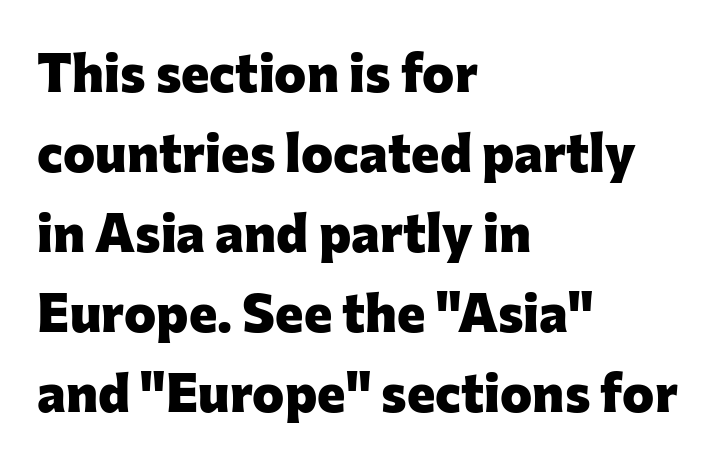
The image shows 54 px heavy sans-serif type, upright; set left-aligned, normal line spacing (1.48x), normal letter spacing, not underlined; low stroke contrast and a medium x-height.
